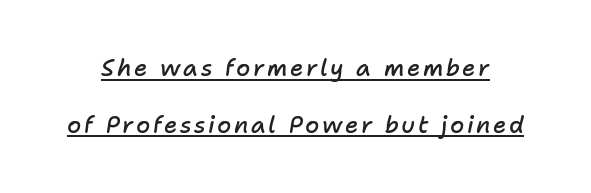
{"italic": "yes", "lean": "right", "slant_degrees": 11, "bold": "semi", "underline": "yes", "line_spacing": "loose", "line_spacing_ratio": 2.47, "glyph_px": 23}
